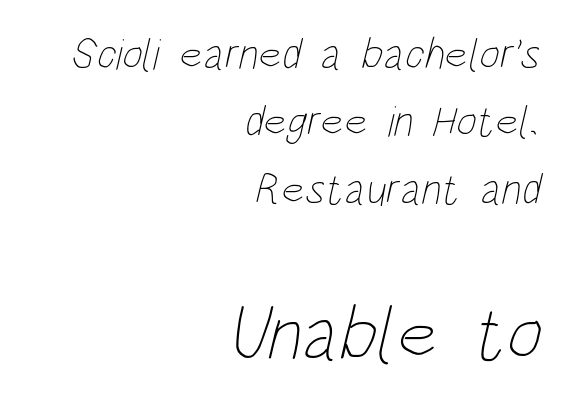
The image shows 77 px thin, condensed type; set right-aligned, normal line spacing (1.53x), normal letter spacing, not underlined; the second (bottom) block is 1.75x larger; low stroke contrast and a large x-height.
